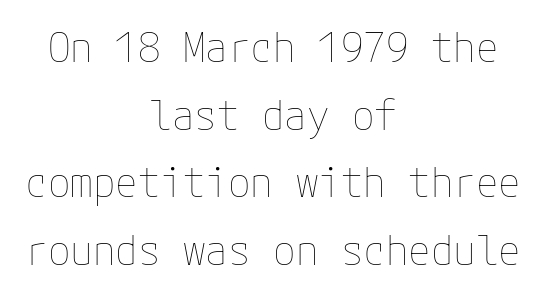
{"italic": "no", "bold": "no", "weight": "thin", "width": "normal", "stroke_contrast": "low", "x_height": "medium", "underline": "no", "align": "center", "line_spacing": "normal", "line_spacing_ratio": 1.65, "letter_spacing": "normal", "letter_spacing_em": 0.0, "glyph_px": 41}
